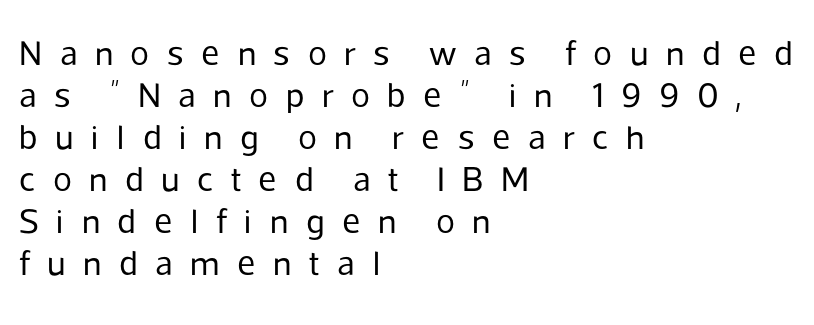
This reads as an unemphasized weight, regular at the heaviest. The words here are not underlined. This sample has the flowing, uneven cadence of proportional lettering. Typographically, this falls in the sans-serif category. The gaps between neighbouring characters are conspicuously large.
